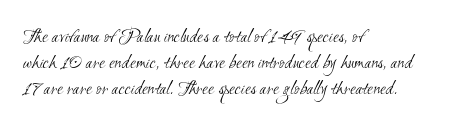
Q: Is the text bold? A: No.
Q: Is the text underlined? A: No.
Q: How is the paragraph aligned? A: Left-aligned.
Q: Is the spacing between letters normal or unusually wide? A: Normal.
